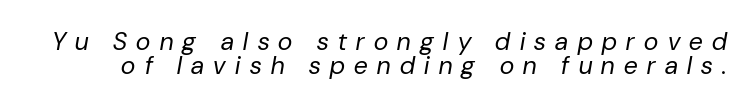
The text carries the slant typical of an italic or oblique font. Type without underlining. Words appear elongated and porous because spacing is wide. A light-to-regular cut is what we see here. Tightly led — the rows are bunched.
